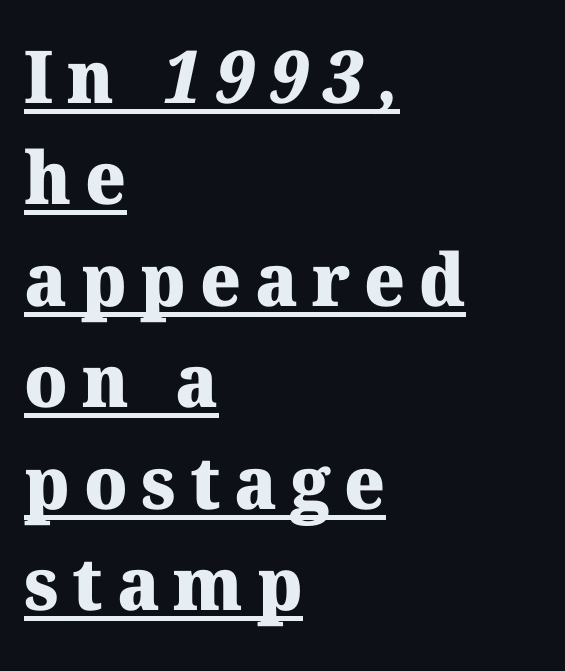
{"serif": "yes", "bold": "yes", "weight": "heavy", "width": "normal", "stroke_contrast": "medium", "x_height": "medium", "monospaced": "no", "underline": "yes", "align": "left", "line_spacing": "normal", "line_spacing_ratio": 1.39, "glyph_px": 73}
